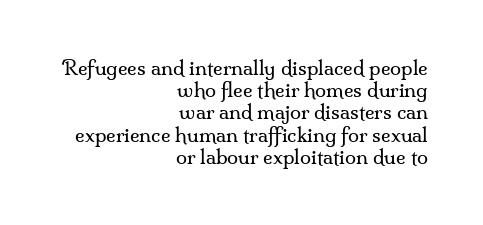
The image shows 20 px text type, upright; set right-aligned, tight line spacing (1.11x), normal letter spacing, not underlined.
